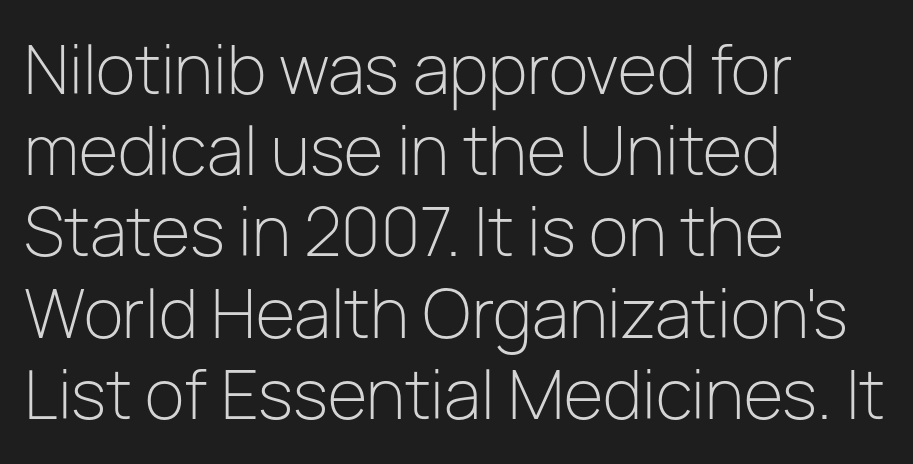
The image shows 65 px light sans-serif type, upright; set left-aligned, normal line spacing (1.25x), normal letter spacing, not underlined; low stroke contrast and a medium x-height.
